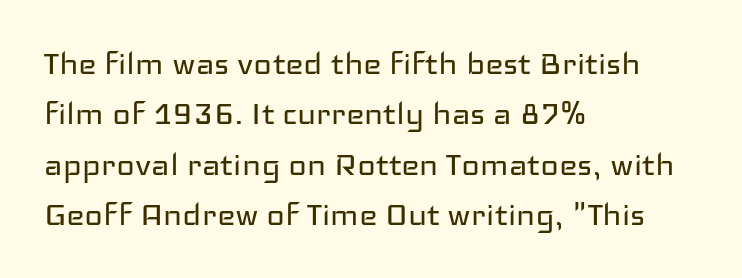
{"serif": "no", "italic": "no", "bold": "no", "weight": "regular", "width": "wide", "stroke_contrast": "low", "x_height": "medium", "monospaced": "no", "underline": "no", "align": "left", "line_spacing": "normal", "line_spacing_ratio": 1.29, "letter_spacing": "normal", "letter_spacing_em": 0.0, "glyph_px": 39}
